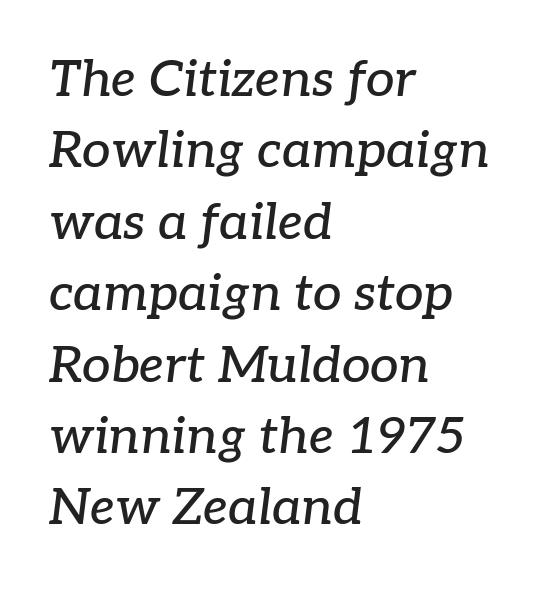
The image shows 51 px serif type, italic (leaning right); set left-aligned, normal line spacing (1.4x), normal letter spacing, not underlined; low stroke contrast and a medium x-height.
